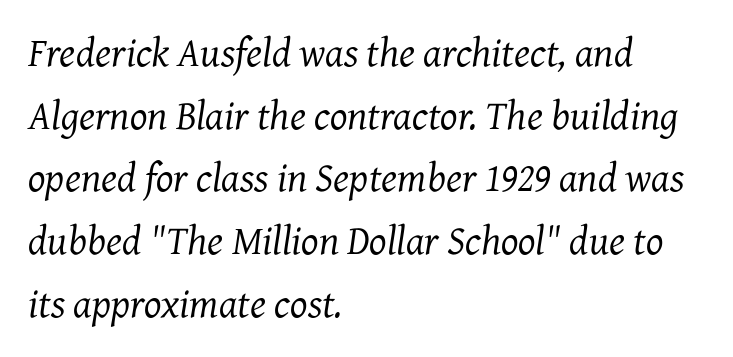
There is no visible air inserted between adjacent glyphs. The leading is moderate, giving the passage an even texture. The typeface has the unassuming heft of standard copy or less. Short and long lines alike share a common starting point at left. The lettering tilts uniformly, giving the passage an italic look.
